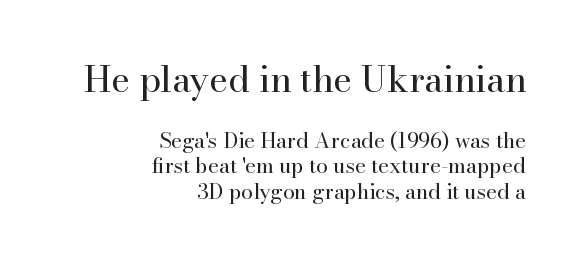
Glance below the letters and you will spot only blank space. Between these two stacked blocks, the higher one wins on size. Character widths vary here, with narrow letters taking less room than wide ones. The rendering anchors every line to the right-hand side. No heavy texture on the line: the type isn't bold. This is serif lettering, the kind often seen in printed books.
